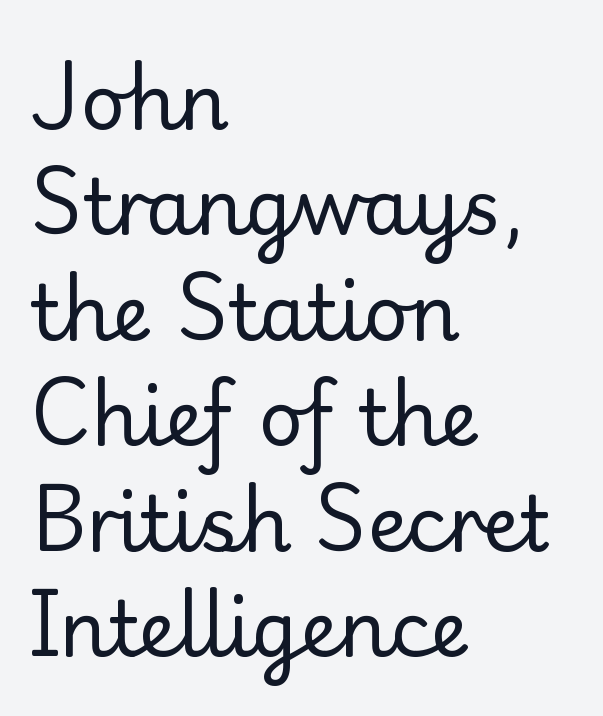
{"serif": "yes", "italic": "no", "bold": "no", "weight": "regular", "width": "normal", "stroke_contrast": "low", "x_height": "small", "monospaced": "no", "underline": "no", "align": "left", "line_spacing": "normal", "line_spacing_ratio": 1.37, "letter_spacing": "normal", "letter_spacing_em": 0.0, "glyph_px": 77}
